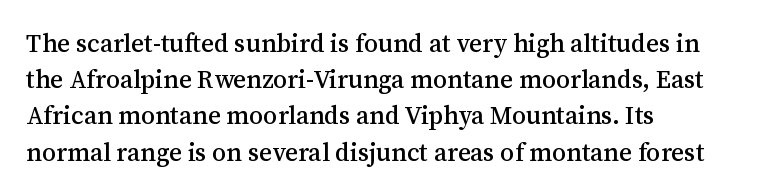
Q: Is the text italic (slanted)? A: No, it is upright.
Q: Is the text underlined? A: No.
Q: How is the paragraph aligned? A: Left-aligned.
Q: Is the spacing between letters normal or unusually wide? A: Normal.
Q: Is the spacing between lines tight, normal or loose? A: Normal.
